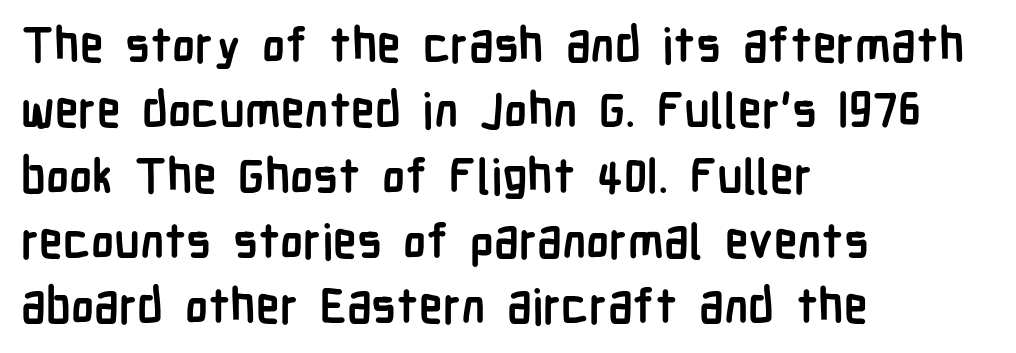
Q: Is the text bold? A: Yes.
Q: Is the text italic (slanted)? A: No, it is upright.
Q: Is the typeface a serif or a sans-serif typeface? A: Sans-serif.
Q: Is the text underlined? A: No.
Q: How is the paragraph aligned? A: Left-aligned.
Q: Is the spacing between letters normal or unusually wide? A: Normal.
Q: Is the spacing between lines tight, normal or loose? A: Normal.
Q: Width (condensed, normal, or wide)? A: Condensed.
Q: Stroke contrast? A: Low.
Q: x-height? A: Medium.
Q: Monospaced? A: No.
